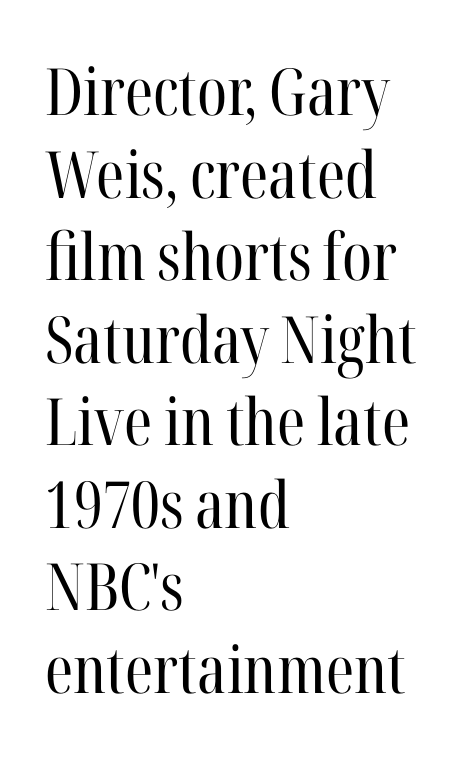
Q: Is the text bold? A: No.
Q: Is the text italic (slanted)? A: No, it is upright.
Q: Is the typeface a serif or a sans-serif typeface? A: Serif.
Q: Is the text underlined? A: No.
Q: How is the paragraph aligned? A: Left-aligned.
Q: Is the spacing between letters normal or unusually wide? A: Normal.
Q: Is the spacing between lines tight, normal or loose? A: Normal.
Q: Width (condensed, normal, or wide)? A: Condensed.
Q: Stroke contrast? A: High.
Q: x-height? A: Medium.
Q: Monospaced? A: No.
